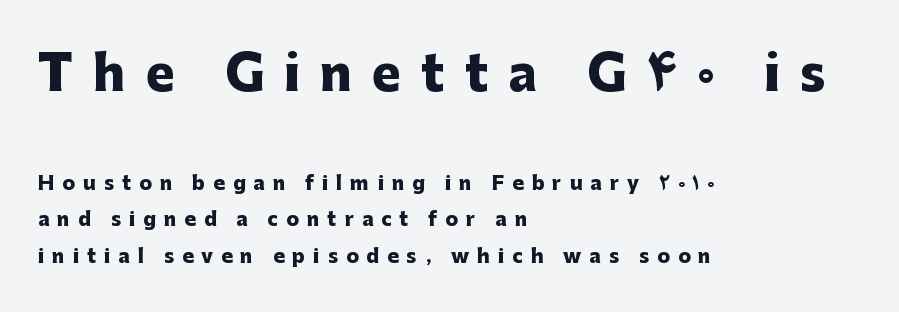
The image shows 48 px heavy sans-serif type, upright; set left-aligned, loose line spacing (1.92x), unusually wide letter spacing (+0.42 em), not underlined; the first (top) block is 2.53x larger; low stroke contrast and a medium x-height.
